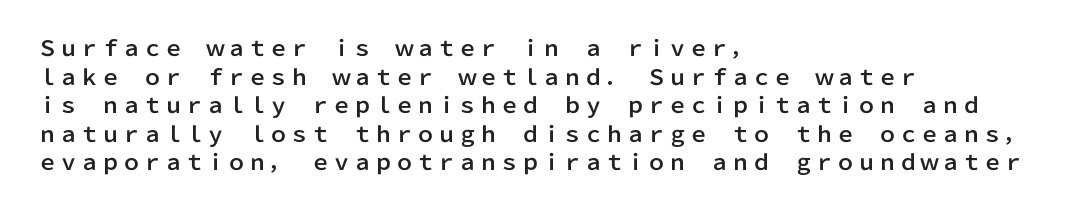
{"italic": "no", "underline": "no", "align": "left", "line_spacing": "normal", "line_spacing_ratio": 1.36, "letter_spacing": "normal", "letter_spacing_em": 0.0, "glyph_px": 21}
